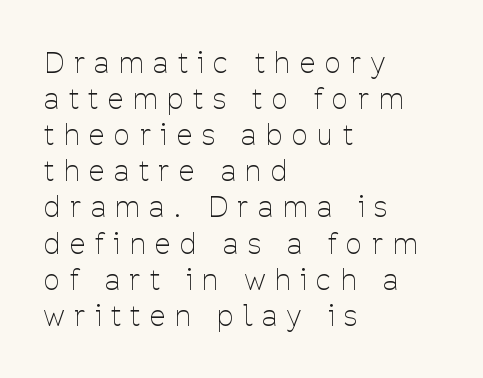
You could not count columns in this text — the font is proportionally spaced. The space directly below the letters is spotless. Stems and bowls with no extra thickness — not bold. Every row of glyphs begins at an identical x-position on the left. The axis of the letterforms is exactly vertical.
